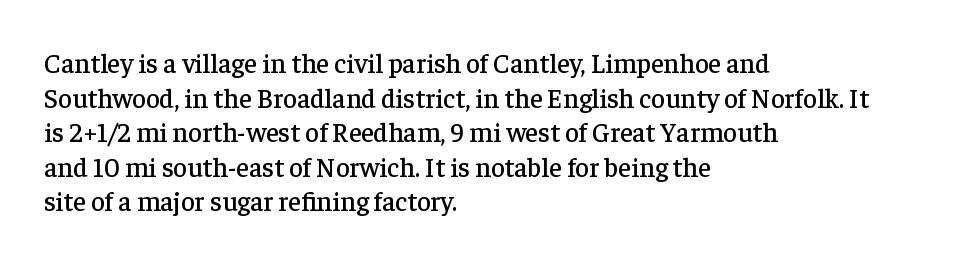
You could call the tracking neutral — neither tight nor loose. Interline gaps are of average width in this sample. The zone under the glyphs is completely vacant. A classic flush-left, rag-right setting is used for this passage. Style check: upright.
